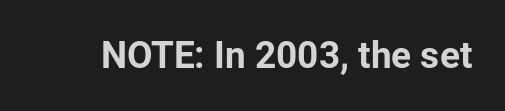
A typesetter would call this zero additional tracking. The zone under the glyphs is completely vacant. The designer went with a sans here, leaving each stem footless. Here the designer chose a conventional face with non-uniform glyph widths. Do the letters lean? They stand straight.
